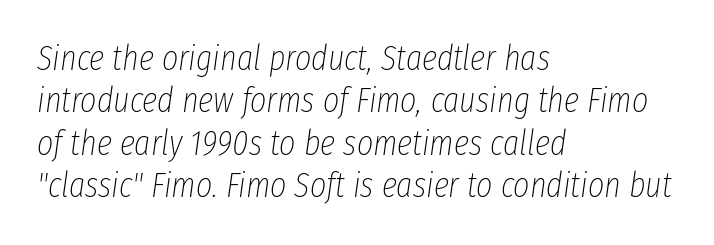
Q: Is the text bold? A: No.
Q: Is the text italic (slanted)? A: Yes, it leans right by about 8 degrees.
Q: Is the text underlined? A: No.
Q: How is the paragraph aligned? A: Left-aligned.
Q: Is the spacing between letters normal or unusually wide? A: Normal.
Q: Width (condensed, normal, or wide)? A: Condensed.
Q: Stroke contrast? A: Low.
Q: x-height? A: Medium.
Q: Monospaced? A: No.
